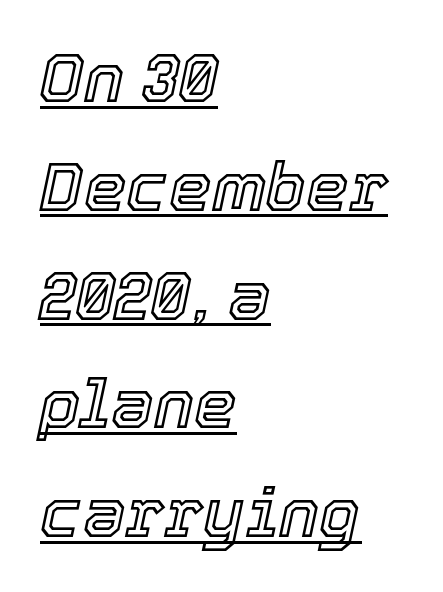
The image shows 68 px text type, italic (leaning right); set left-aligned, normal line spacing (1.6x), normal letter spacing, underlined; a medium x-height.
